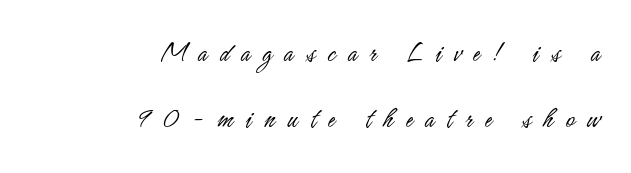
{"serif": "no", "bold": "no", "weight": "light", "width": "condensed", "stroke_contrast": "low", "x_height": "small", "monospaced": "no", "underline": "no", "align": "right", "line_spacing": "loose", "line_spacing_ratio": 2.21, "letter_spacing": "wide", "letter_spacing_em": 0.41, "glyph_px": 30}
